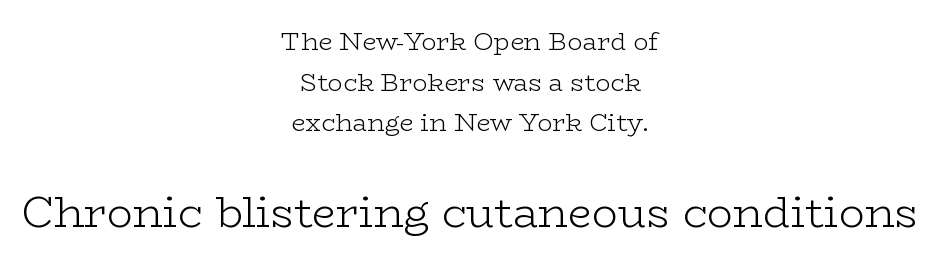
Q: Is the text bold? A: No.
Q: Is the text italic (slanted)? A: No, it is upright.
Q: Is the typeface a serif or a sans-serif typeface? A: Serif.
Q: Is the text underlined? A: No.
Q: How is the paragraph aligned? A: Centered.
Q: Is the spacing between letters normal or unusually wide? A: Normal.
Q: Is the spacing between lines tight, normal or loose? A: Normal.
Q: Which block of text is set in a larger size, the first (top) or the second (bottom)? A: The second (bottom) one.
Q: Width (condensed, normal, or wide)? A: Wide.
Q: Stroke contrast? A: Low.
Q: x-height? A: Medium.
Q: Monospaced? A: No.
